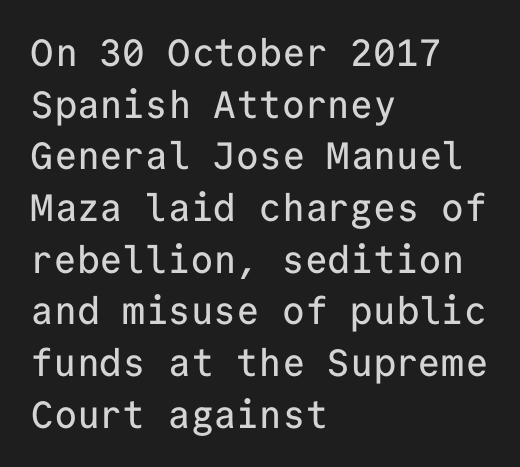
Q: Is the text italic (slanted)? A: No, it is upright.
Q: Is the typeface a serif or a sans-serif typeface? A: Sans-serif.
Q: Is the text underlined? A: No.
Q: How is the paragraph aligned? A: Left-aligned.
Q: Is the spacing between letters normal or unusually wide? A: Normal.
Q: Is the spacing between lines tight, normal or loose? A: Normal.
Q: Width (condensed, normal, or wide)? A: Normal.
Q: Stroke contrast? A: Low.
Q: x-height? A: Medium.
Q: Monospaced? A: Yes.
